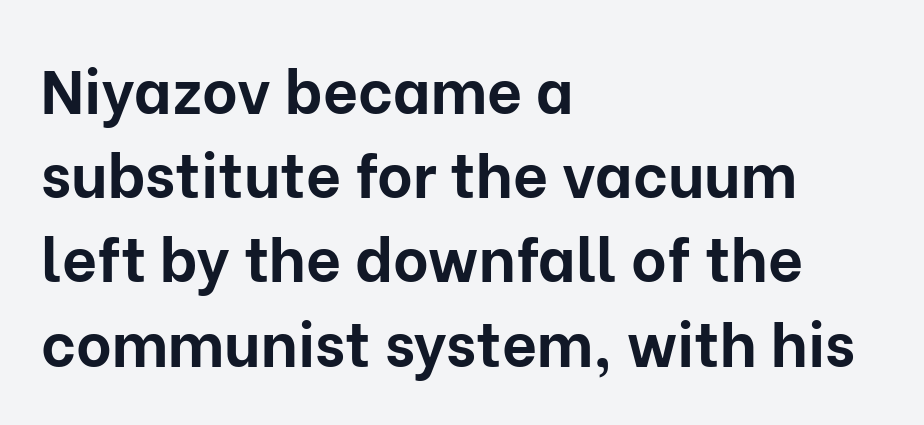
{"serif": "no", "italic": "no", "bold": "yes", "weight": "bold", "width": "normal", "stroke_contrast": "low", "x_height": "medium", "monospaced": "no", "underline": "no", "align": "left", "line_spacing": "normal", "line_spacing_ratio": 1.38, "letter_spacing": "normal", "letter_spacing_em": 0.0, "glyph_px": 61}
